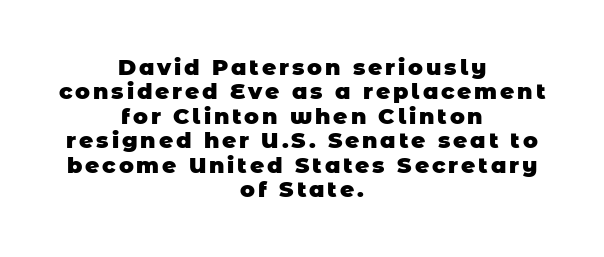
Q: Is the text bold? A: Yes.
Q: Is the text underlined? A: No.
Q: How is the paragraph aligned? A: Centered.
Q: Is the spacing between lines tight, normal or loose? A: Tight.
